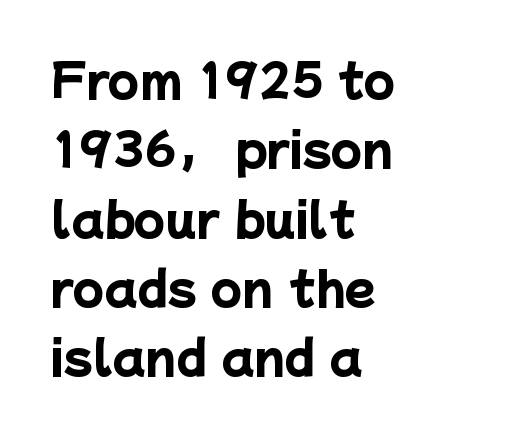
The image shows 45 px heavy sans-serif type; set left-aligned, normal line spacing (1.54x), normal letter spacing, not underlined; low stroke contrast and a medium x-height.
